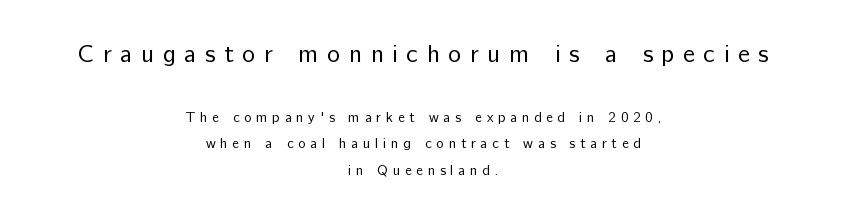
Q: Is the text bold? A: No.
Q: Is the text italic (slanted)? A: No, it is upright.
Q: Is the text underlined? A: No.
Q: How is the paragraph aligned? A: Centered.
Q: Is the spacing between letters normal or unusually wide? A: Unusually wide.
Q: Is the spacing between lines tight, normal or loose? A: Loose.
Q: Which block of text is set in a larger size, the first (top) or the second (bottom)? A: The first (top) one.
